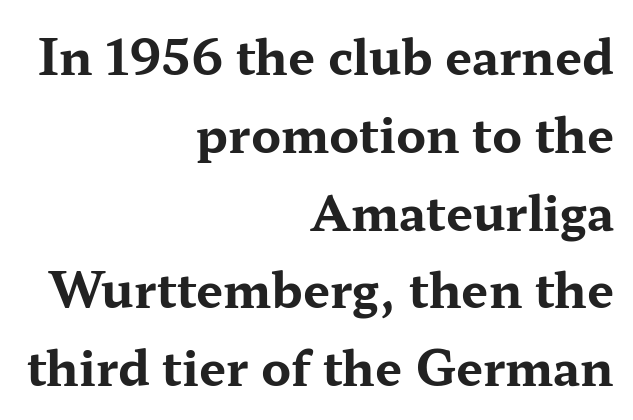
The image shows 48 px bold, wide serif type, upright; set right-aligned, normal line spacing (1.62x), normal letter spacing, not underlined; medium stroke contrast and a medium x-height.
